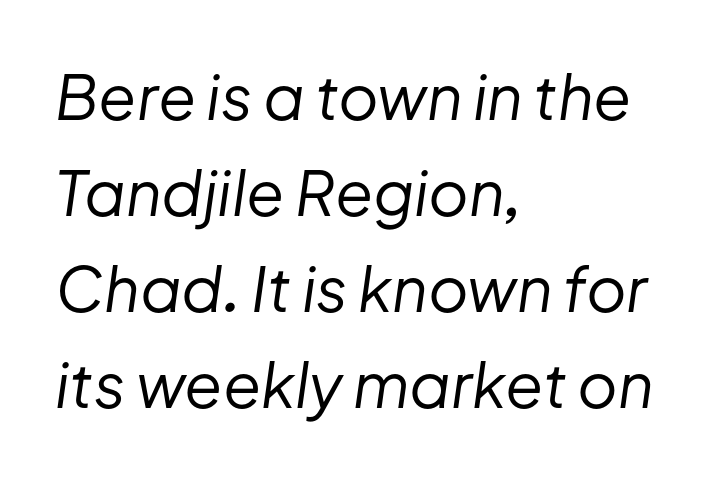
Summary of vertical rhythm: regular, with standard interline spacing. The weight would be labelled regular, book, light, or lighter still. Left-aligned paragraph, ragged on the right. Lines of text with bare space underneath.
